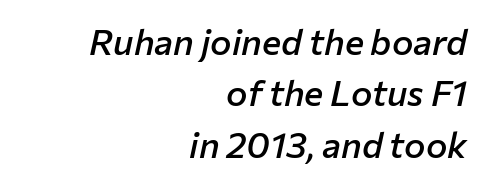
You could not count columns in this text — the font is proportionally spaced. Nobody touched the tracking dial on this one. Nobody drew a line under any word here. The passage shown is semibold, sitting just below true bold. Compared with typical paragraphs, the rows here are spaced about the same. Italic? Definitely — the glyphs are oblique.
